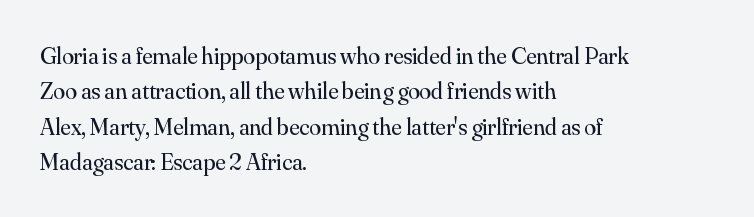
The image shows 24 px text type, upright; set left-aligned, normal line spacing (1.47x), normal letter spacing, not underlined.
